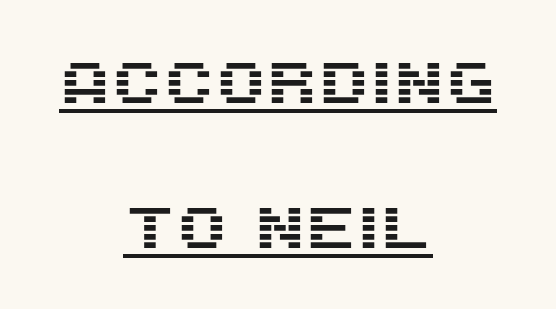
Q: Is the text italic (slanted)? A: No, it is upright.
Q: Is the typeface a serif or a sans-serif typeface? A: Sans-serif.
Q: Is the text underlined? A: Yes.
Q: How is the paragraph aligned? A: Centered.
Q: Is the spacing between letters normal or unusually wide? A: Normal.
Q: Is the spacing between lines tight, normal or loose? A: Loose.
Q: Width (condensed, normal, or wide)? A: Normal.
Q: Stroke contrast? A: Medium.
Q: x-height? A: Large.
Q: Monospaced? A: No.
